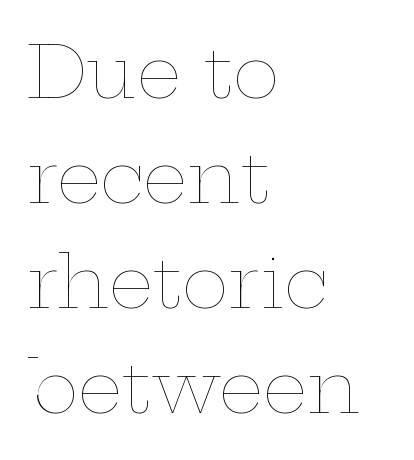
The image shows 71 px thin, wide type, upright; set left-aligned, normal line spacing (1.48x), normal letter spacing, not underlined; low stroke contrast and a medium x-height.
